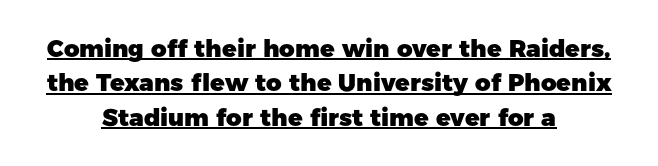
The image shows 24 px bold type, upright; set centered, normal line spacing (1.43x), normal letter spacing, underlined.
